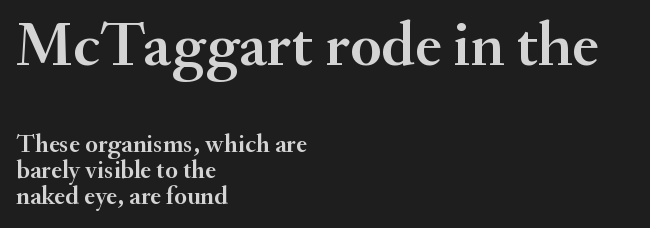
The image shows 64 px serif type, upright; set left-aligned, tight line spacing (1.01x), normal letter spacing, not underlined; the first (top) block is 2.46x larger; medium stroke contrast and a small x-height.
